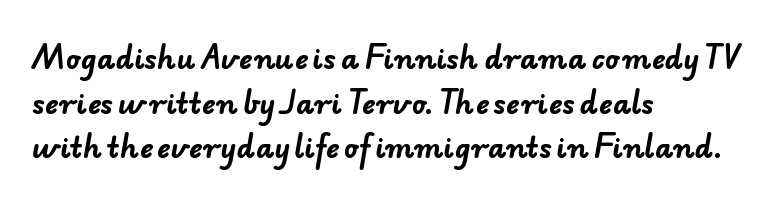
{"serif": "no", "bold": "yes", "weight": "bold", "width": "normal", "stroke_contrast": "low", "x_height": "small", "monospaced": "no", "underline": "no", "align": "left", "line_spacing": "normal", "line_spacing_ratio": 1.59, "letter_spacing": "normal", "letter_spacing_em": 0.0, "glyph_px": 28}
